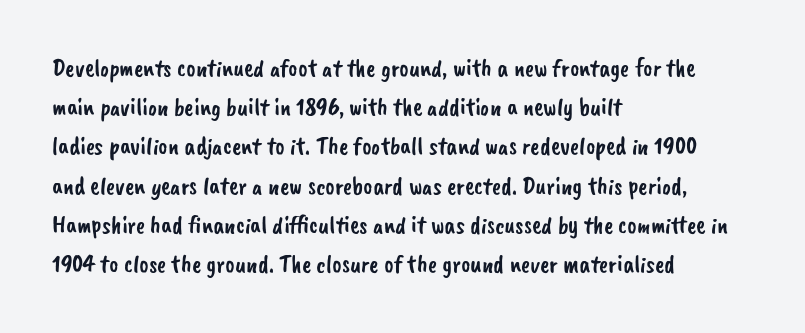
Q: Is the text underlined? A: No.
Q: How is the paragraph aligned? A: Left-aligned.
Q: Is the spacing between letters normal or unusually wide? A: Normal.
Q: Is the spacing between lines tight, normal or loose? A: Normal.
